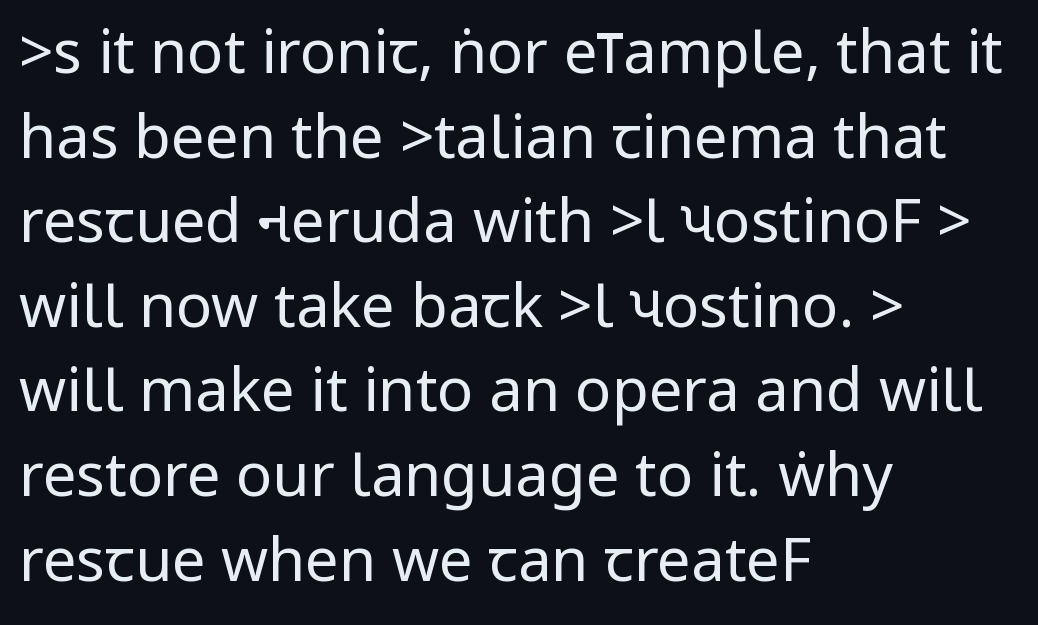
The image shows 60 px regular-weight, condensed sans-serif type, upright; set left-aligned, normal line spacing (1.41x), normal letter spacing, not underlined; low stroke contrast.
